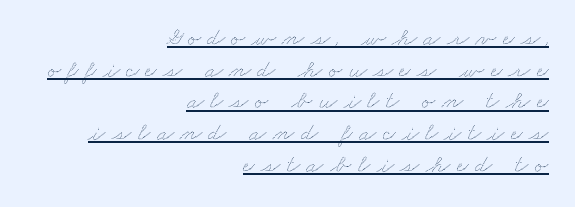
Line endings align vertically; line beginnings do not. Letter spacing: wide. The specimen includes a rule beneath the text block's lines. Successive baselines arrive at the customary interval.
